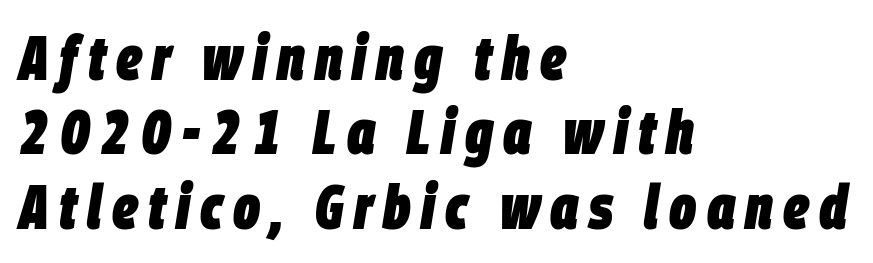
Caption: bold face, heavy strokes. Looks like regular typesetting: each glyph gets only the width it needs. You can tell it's italic because the verticals aren't actually vertical. Visually the block forms a straight wall on the left and a jagged coastline on the right. Descenders hang freely into open space.
